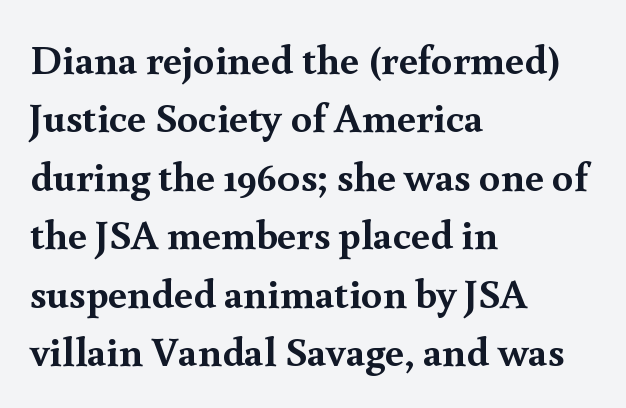
Inter-character spacing is left at the font's built-in metrics. Think of a printed novel: that variable character pitch is what you see here. Horizontal bands of white between lines are of average thickness. The rendering shows small feet on the letterforms — a serif design. Nope, not italic — everything's standing straight.
